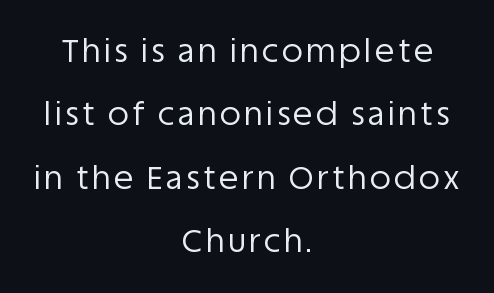
The image shows 32 px regular-weight sans-serif type, upright; set centered, loose line spacing (1.98x), not underlined; low stroke contrast and a large x-height.
